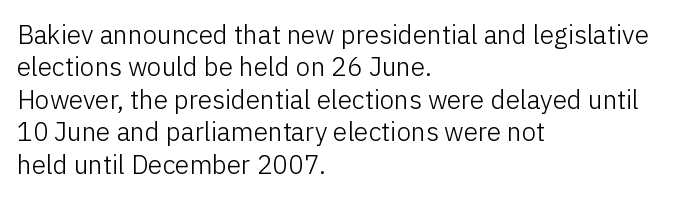
Line spacing here is normal. Nobody touched the tracking dial on this one. Quick note: underline off. Designer's note — italics off, roman on. The lines are quadded left.
